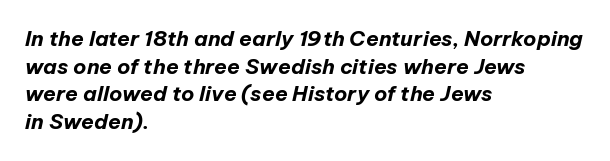
In terms of posture, this sample is oblique. Stroke thickness is high; the sample reads as a true bold. Typeset ragged right — the left edge is the straight one. How are the letters spaced? Ordinarily, with no added tracking. Clear beneath every line of the passage. Leading: standard.
